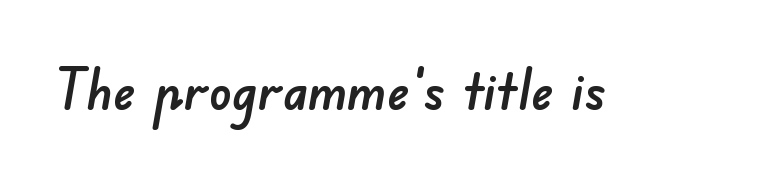
The letters carry no serifs — their stems end cleanly without finishing strokes. Clear beneath every line of the passage. Tracking here is standard; glyphs follow each other at the usual distance. Character widths vary here, with narrow letters taking less room than wide ones.
